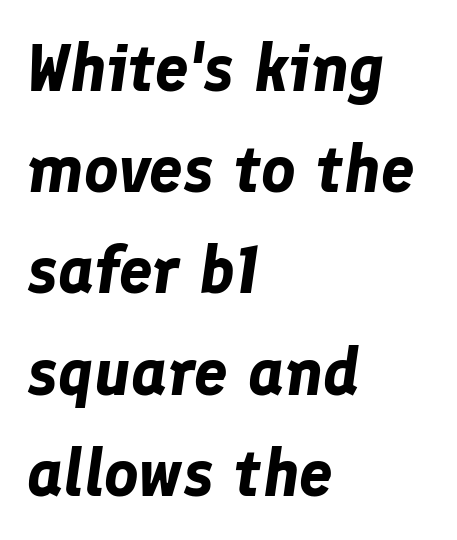
The lines in this sample share a left origin and differ only in where they stop. Note the varied advance widths — an 'i' is clearly narrower than an 'm'. Look at the stroke-to-counter ratio: heavy, a bold. The glyphs are unaccompanied by any horizontal stroke below them. How would I describe the line gaps? Plain and ordinary.
